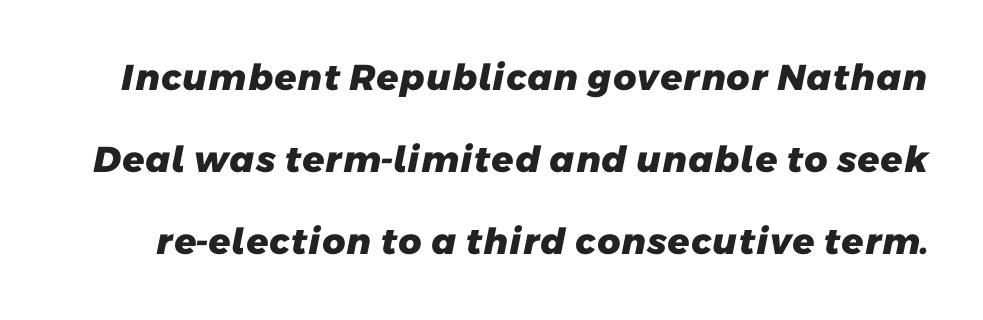
Regarding serifs, this sample does without them. Each letter keeps its own natural width here, so spacing adapts to shape. Honestly, there is no underline to notice here at all. Heavy, bold letterforms.
